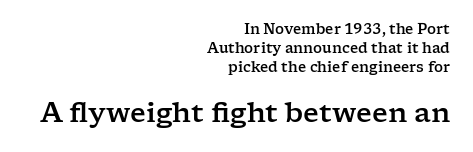
The image shows 27 px text type, upright; set right-aligned, normal line spacing (1.34x), normal letter spacing, not underlined; the second (bottom) block is 1.93x larger.
